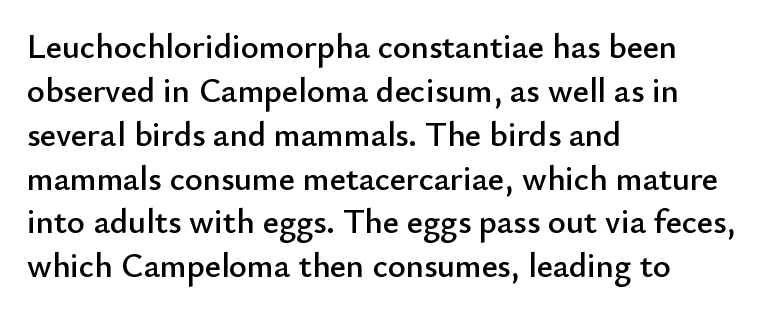
Style check: upright. Caption: standard tracking, unaltered. The ragged edge is on the right, which tells us the setting is flush left. Varying glyph widths throughout — classic text-font behaviour. Any mark beneath the type? The region is blank.
